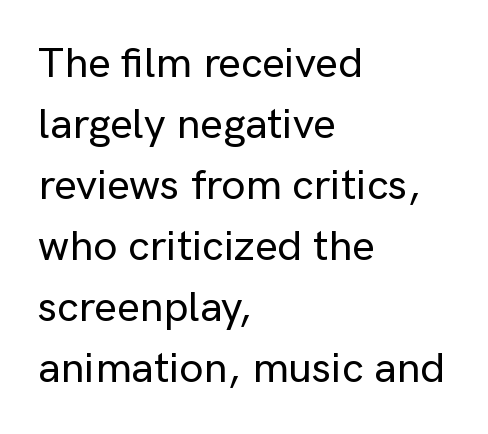
The image shows 43 px sans-serif type, upright; set left-aligned, normal line spacing (1.42x), normal letter spacing, not underlined; low stroke contrast and a medium x-height.
